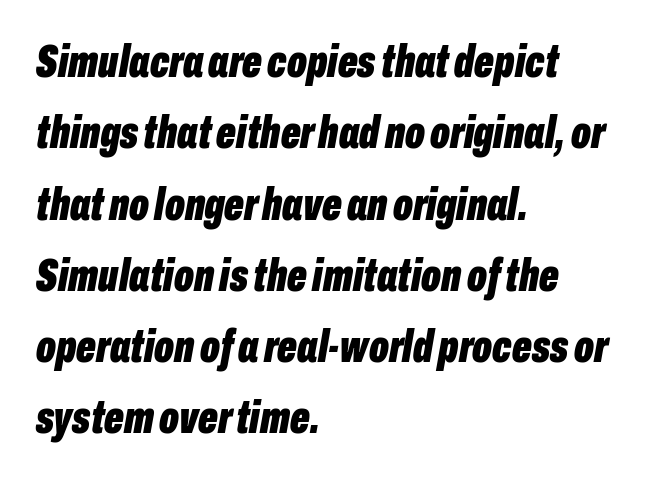
The image shows 46 px bold, condensed type, italic (leaning right); set left-aligned, normal line spacing (1.55x), normal letter spacing, not underlined; low stroke contrast and a medium x-height.
